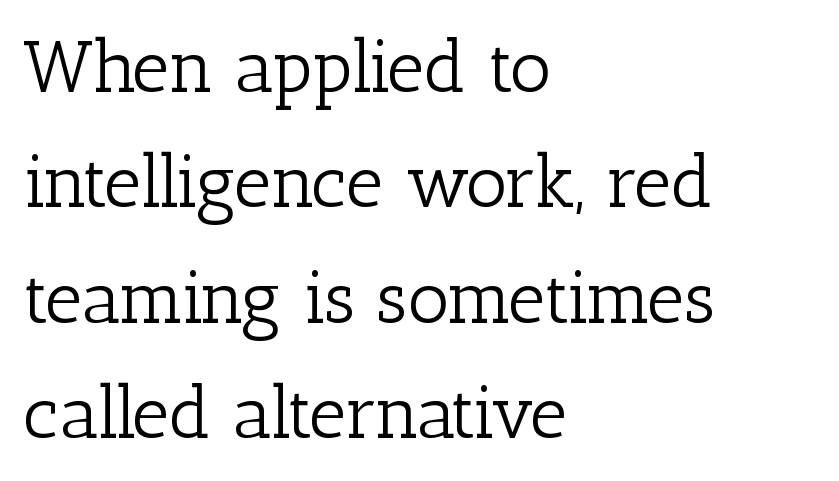
{"serif": "yes", "italic": "no", "bold": "no", "weight": "light", "width": "normal", "stroke_contrast": "low", "x_height": "medium", "monospaced": "no", "underline": "no", "align": "left", "line_spacing": "normal", "line_spacing_ratio": 1.58, "letter_spacing": "normal", "letter_spacing_em": 0.0, "glyph_px": 73}
